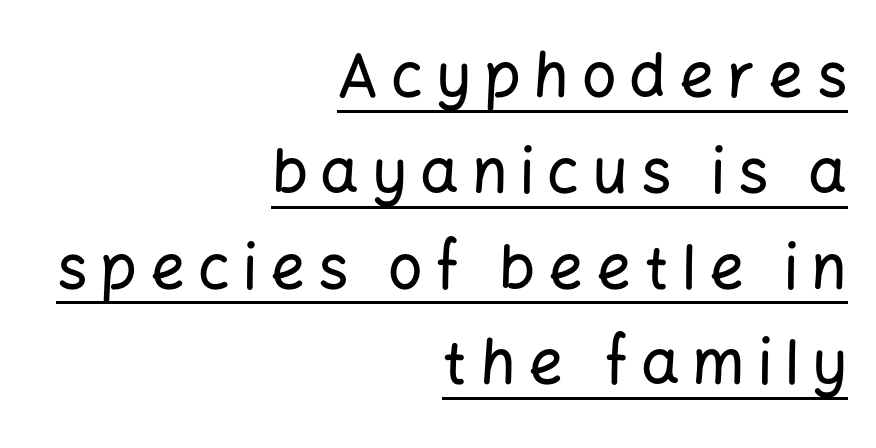
Q: Is the text italic (slanted)? A: No, it is upright.
Q: Is the typeface a serif or a sans-serif typeface? A: Sans-serif.
Q: Is the text underlined? A: Yes.
Q: How is the paragraph aligned? A: Right-aligned.
Q: Is the spacing between letters normal or unusually wide? A: Unusually wide.
Q: Is the spacing between lines tight, normal or loose? A: Normal.
Q: Width (condensed, normal, or wide)? A: Normal.
Q: Stroke contrast? A: Low.
Q: x-height? A: Medium.
Q: Monospaced? A: No.
